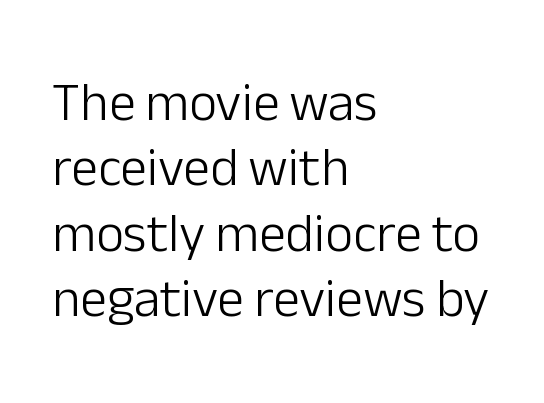
The image shows 54 px light sans-serif type, upright; set left-aligned, line spacing 1.21x, normal letter spacing, not underlined; low stroke contrast and a medium x-height.
